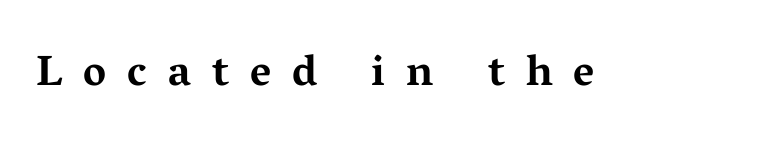
Q: Is the text bold? A: Yes.
Q: Is the text italic (slanted)? A: No, it is upright.
Q: Is the typeface a serif or a sans-serif typeface? A: Serif.
Q: Is the text underlined? A: No.
Q: Is the spacing between letters normal or unusually wide? A: Unusually wide.
Q: Width (condensed, normal, or wide)? A: Wide.
Q: Stroke contrast? A: Medium.
Q: x-height? A: Medium.
Q: Monospaced? A: No.
